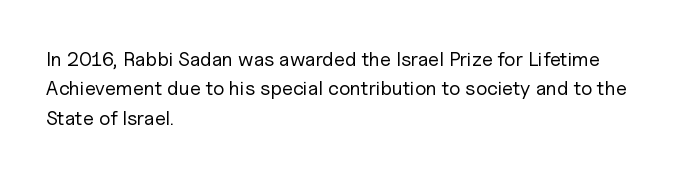
{"italic": "no", "bold": "no", "underline": "no", "align": "left", "line_spacing": "normal", "line_spacing_ratio": 1.47, "letter_spacing": "normal", "letter_spacing_em": 0.0, "glyph_px": 20}
